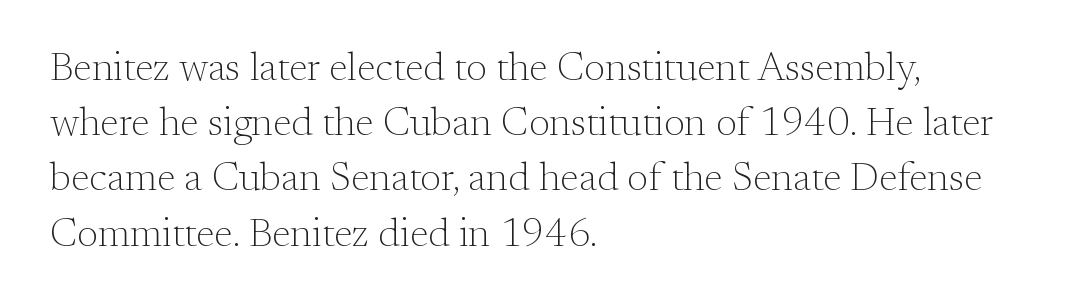
The image shows 40 px light serif type, upright; set left-aligned, normal line spacing (1.38x), normal letter spacing, not underlined; medium stroke contrast and a small x-height.
